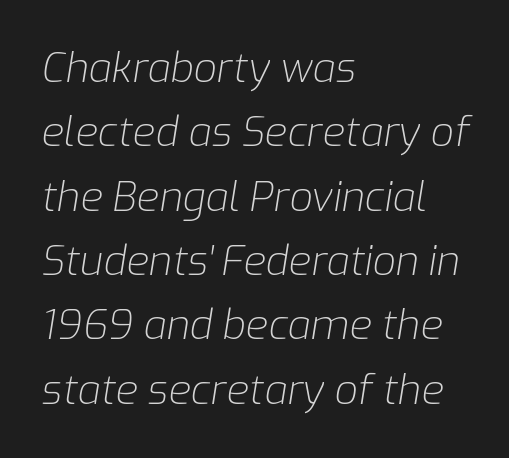
Q: Is the text bold? A: No.
Q: Is the text italic (slanted)? A: Yes, it leans right by about 9 degrees.
Q: Is the text underlined? A: No.
Q: How is the paragraph aligned? A: Left-aligned.
Q: Is the spacing between letters normal or unusually wide? A: Normal.
Q: Is the spacing between lines tight, normal or loose? A: Normal.
Q: Width (condensed, normal, or wide)? A: Normal.
Q: Stroke contrast? A: Low.
Q: x-height? A: Medium.
Q: Monospaced? A: No.
